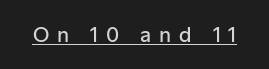
{"italic": "no", "bold": "semi", "underline": "yes", "letter_spacing": "wide", "letter_spacing_em": 0.39, "glyph_px": 20}
